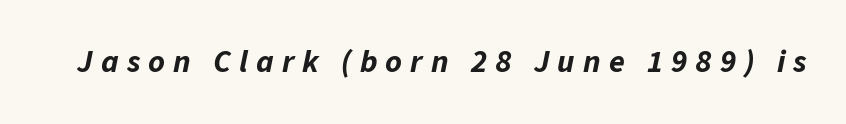
The tracking jumps out immediately: characters are airy and widely separated. The text carries the slant typical of an italic or oblique font. Here the designer chose a conventional face with non-uniform glyph widths. A clean baseline with only descenders dipping below it.
